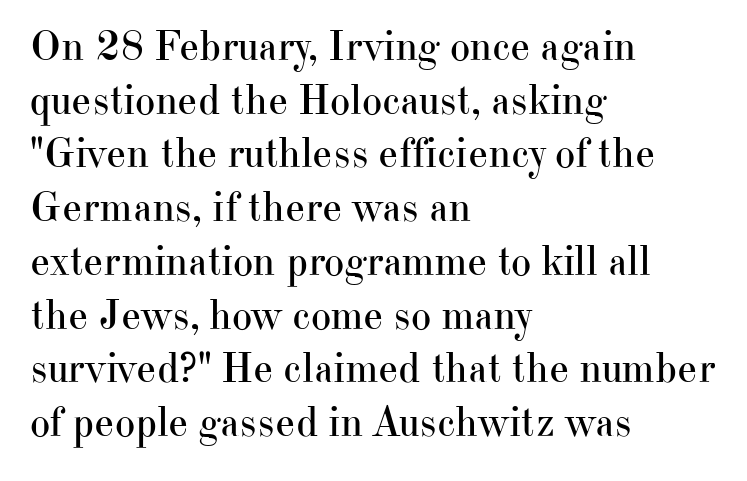
{"serif": "yes", "italic": "no", "bold": "no", "weight": "regular", "width": "normal", "stroke_contrast": "high", "x_height": "small", "monospaced": "no", "underline": "no", "align": "left", "line_spacing": "normal", "line_spacing_ratio": 1.25, "letter_spacing": "normal", "letter_spacing_em": 0.0, "glyph_px": 43}
